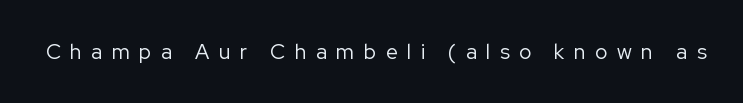
{"italic": "no", "bold": "no", "underline": "no", "letter_spacing": "wide", "letter_spacing_em": 0.45, "glyph_px": 21}
